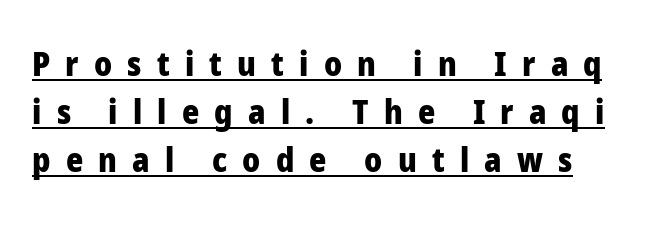
The image shows 33 px heavy sans-serif type, upright; set normal line spacing (1.45x), unusually wide letter spacing (+0.46 em), underlined; low stroke contrast and a medium x-height.
